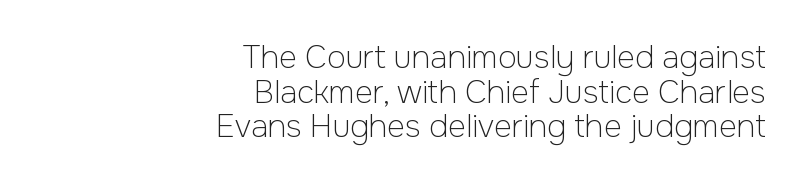
The image shows 31 px light sans-serif type, upright; set right-aligned, tight line spacing (1.12x), normal letter spacing, not underlined; low stroke contrast and a medium x-height.
